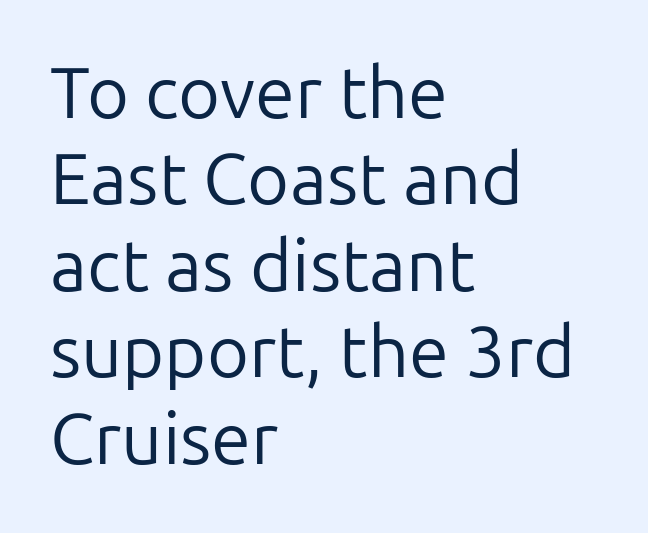
Q: Is the text bold? A: No.
Q: Is the text italic (slanted)? A: No, it is upright.
Q: Is the typeface a serif or a sans-serif typeface? A: Sans-serif.
Q: Is the text underlined? A: No.
Q: How is the paragraph aligned? A: Left-aligned.
Q: Is the spacing between letters normal or unusually wide? A: Normal.
Q: Width (condensed, normal, or wide)? A: Normal.
Q: Stroke contrast? A: Low.
Q: x-height? A: Medium.
Q: Monospaced? A: No.
